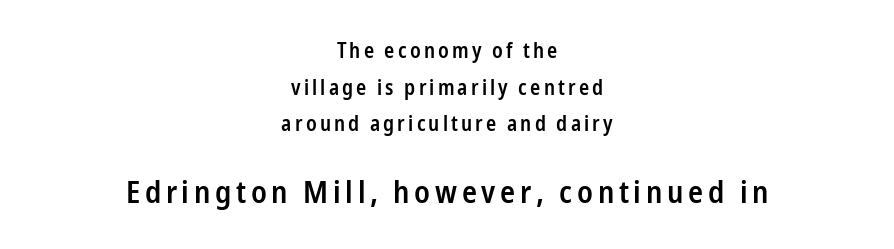
The specimen omits any rule beneath the text block's lines. The designer gave the closing block more size than the opening block. Think of a printed novel: that variable character pitch is what you see here. The rendering uses a semibold face; strokes are thickened but not to full bold. This sample uses a sans-serif face. Notice how the stems are strictly vertical — no italics here.
